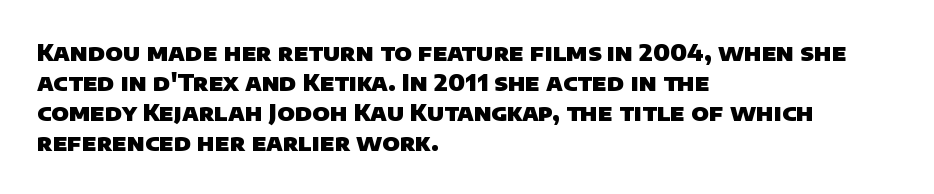
The string is rendered with underlining switched off. The vertical gap from one line to the next is medium. Where is the straight margin? On the left. Short note: letters normally spaced. These lines carry a lot of weight — the face is fully bold.
